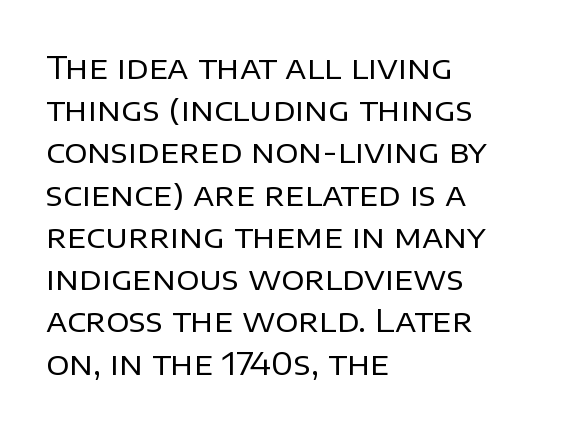
{"serif": "no", "italic": "no", "bold": "no", "weight": "regular", "width": "normal", "stroke_contrast": "low", "x_height": "large", "monospaced": "no", "underline": "no", "align": "left", "line_spacing": "normal", "line_spacing_ratio": 1.32, "letter_spacing": "normal", "letter_spacing_em": 0.0, "glyph_px": 32}
